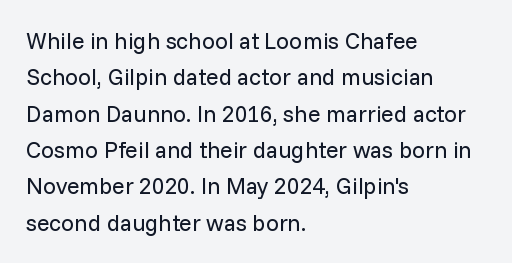
Compared with typical paragraphs, the rows here are spaced about the same. The letterforms sit at book weight or below. Ascenders rise straight up at ninety degrees. The lines are quadded left. Check the space under the baseline: it is left empty. Tracking value appears to be zero — textbook default spacing.
